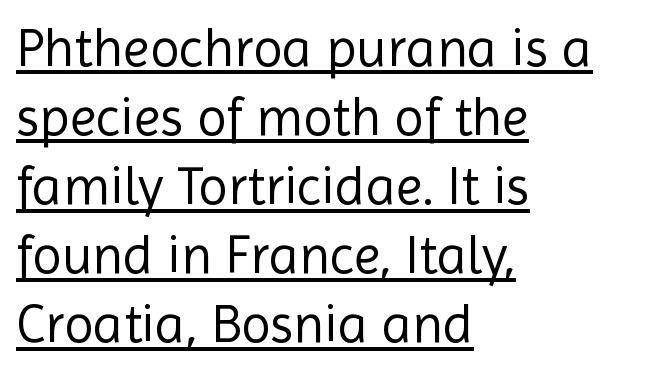
The image shows 54 px regular-weight sans-serif type, upright; set left-aligned, normal line spacing (1.28x), normal letter spacing, underlined; a medium x-height.
